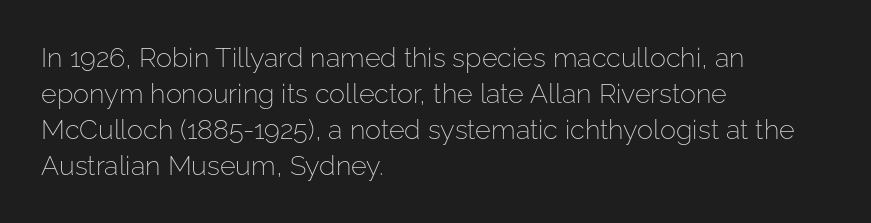
A clean baseline with only descenders dipping below it. The letters stand upright; this is a roman face. The letterforms sit shoulder to shoulder at normal distance. The compositor pushed each line to the left boundary.
